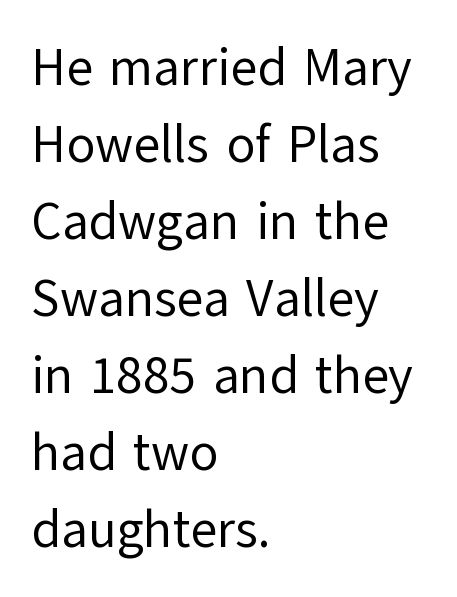
Every stem runs plumb, perpendicular to the baseline. Each stroke keeps to a modest, everyday thickness or less. The letterforms sit shoulder to shoulder at normal distance. The area under the type is left untouched. The passage shown is typed in a proportional face where columns would drift.
